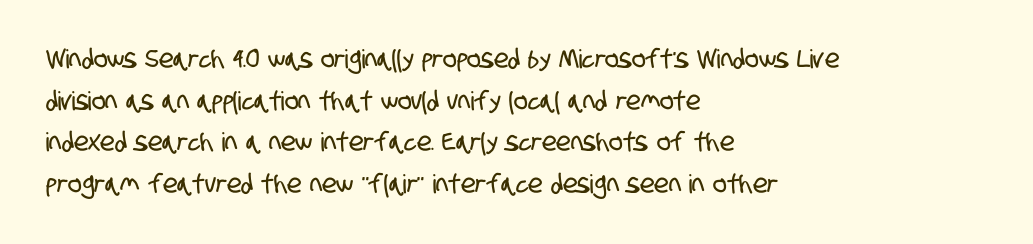
The image shows 26 px text type; set left-aligned, normal line spacing (1.6x), normal letter spacing, not underlined.
